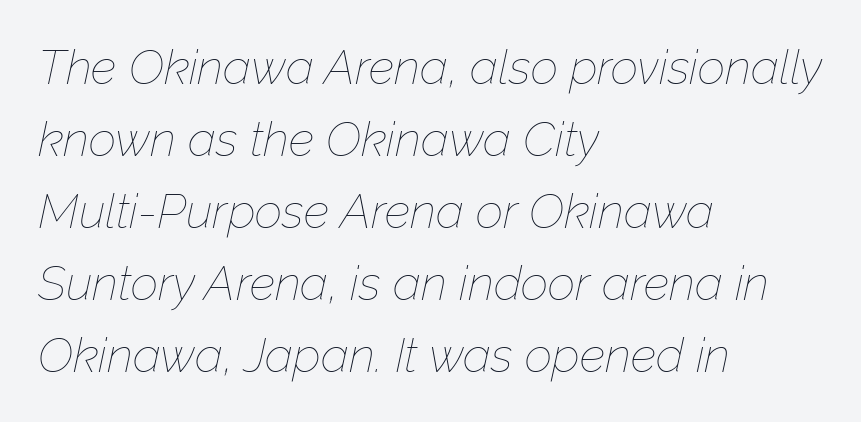
Is this a heavy cut? Hardly; it is regular or lighter. Default kerning and tracking; the words read as compact shapes. Underlining? Definitely not there. Baseline-to-baseline distance is the conventional proportion of letter height. These lines stack with their left ends in a neat column. Emphasis-style slanted type is in use.
